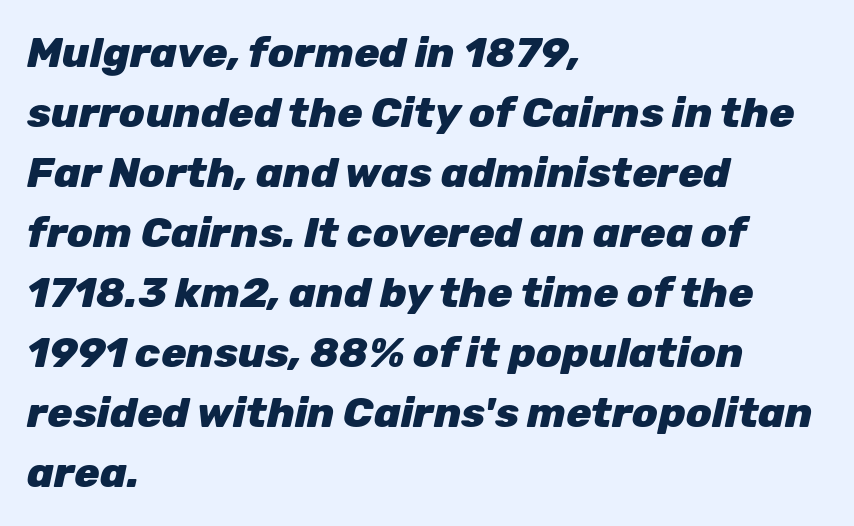
Nobody touched the tracking dial on this one. You can tell it's italic because the verticals aren't actually vertical. Character widths vary here, with narrow letters taking less room than wide ones. The rendering anchors every line to the left-hand side. The words here are not underlined. Horizontal bands of white between lines are of average thickness.
